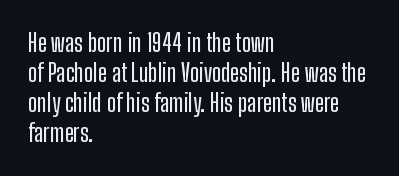
The lines in this sample share a left origin and differ only in where they stop. Tracking here is standard; glyphs follow each other at the usual distance. How would I describe the line gaps? Plain and ordinary. You can tell it's not italic because the verticals are truly vertical.
